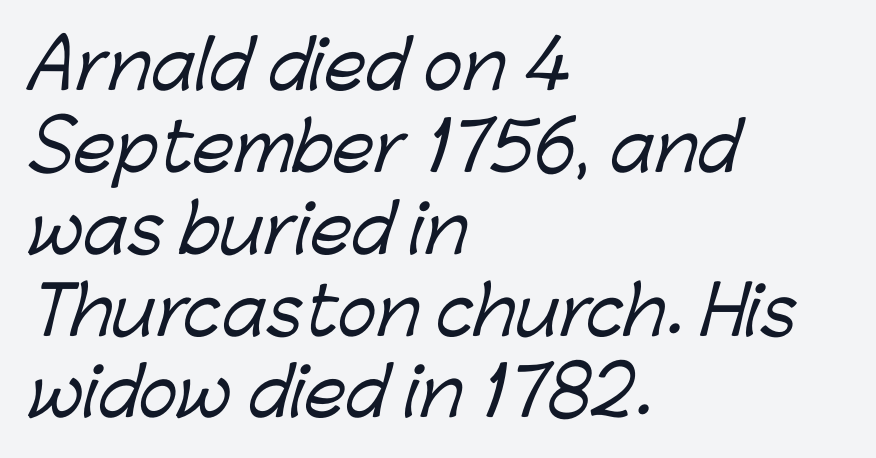
The image shows 66 px sans-serif type; set left-aligned, line spacing 1.24x, normal letter spacing, not underlined; low stroke contrast and a medium x-height.
